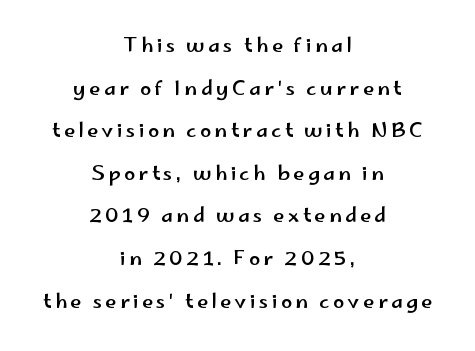
{"italic": "no", "underline": "no", "align": "center", "line_spacing": "loose", "line_spacing_ratio": 2.13, "glyph_px": 20}
